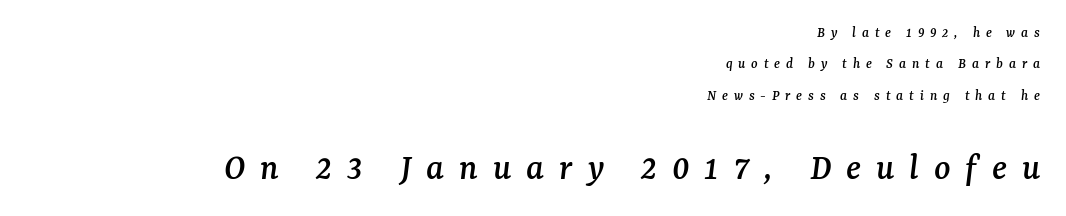
Q: Is the text italic (slanted)? A: Yes, it leans right by about 7 degrees.
Q: Is the typeface a serif or a sans-serif typeface? A: Serif.
Q: Is the text underlined? A: No.
Q: How is the paragraph aligned? A: Right-aligned.
Q: Is the spacing between letters normal or unusually wide? A: Unusually wide.
Q: Is the spacing between lines tight, normal or loose? A: Loose.
Q: Which block of text is set in a larger size, the first (top) or the second (bottom)? A: The second (bottom) one.
Q: Width (condensed, normal, or wide)? A: Normal.
Q: Stroke contrast? A: Medium.
Q: x-height? A: Medium.
Q: Monospaced? A: No.
